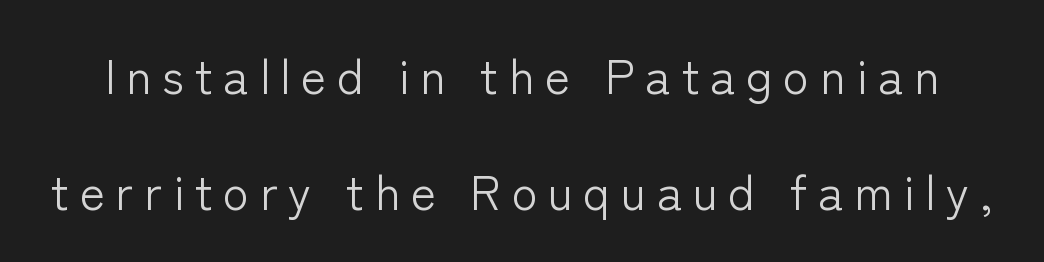
{"serif": "no", "italic": "no", "bold": "no", "weight": "light", "width": "normal", "stroke_contrast": "low", "x_height": "medium", "monospaced": "no", "underline": "no", "line_spacing": "loose", "line_spacing_ratio": 2.41, "letter_spacing": "wide", "letter_spacing_em": 0.22, "glyph_px": 48}
